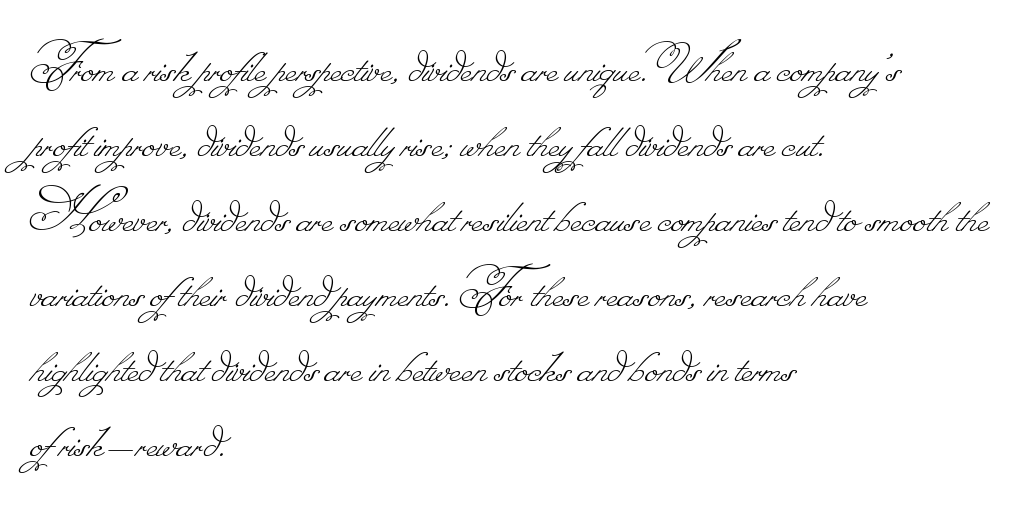
{"bold": "no", "weight": "thin", "width": "normal", "stroke_contrast": "low", "monospaced": "no", "underline": "no", "align": "left", "line_spacing": "normal", "line_spacing_ratio": 1.25, "letter_spacing": "normal", "letter_spacing_em": 0.0, "glyph_px": 60}
